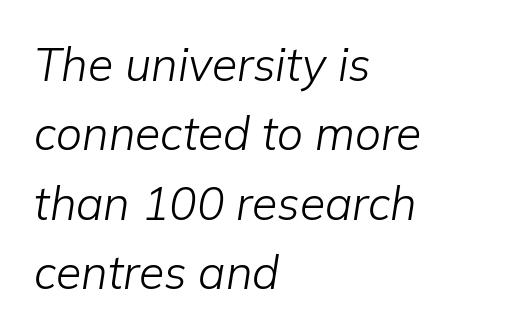
Q: Is the text bold? A: No.
Q: Is the text italic (slanted)? A: Yes, it leans right by about 9 degrees.
Q: Is the text underlined? A: No.
Q: How is the paragraph aligned? A: Left-aligned.
Q: Is the spacing between letters normal or unusually wide? A: Normal.
Q: Is the spacing between lines tight, normal or loose? A: Normal.
Q: Width (condensed, normal, or wide)? A: Normal.
Q: Stroke contrast? A: Low.
Q: x-height? A: Medium.
Q: Monospaced? A: No.
